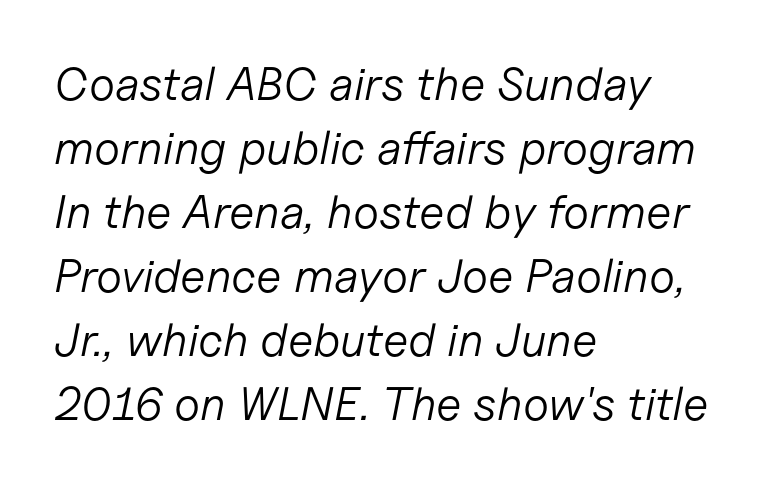
Q: Is the text bold? A: No.
Q: Is the text italic (slanted)? A: Yes, it leans right by about 11 degrees.
Q: Is the text underlined? A: No.
Q: How is the paragraph aligned? A: Left-aligned.
Q: Is the spacing between letters normal or unusually wide? A: Normal.
Q: Is the spacing between lines tight, normal or loose? A: Normal.
Q: Width (condensed, normal, or wide)? A: Normal.
Q: Stroke contrast? A: Low.
Q: x-height? A: Medium.
Q: Monospaced? A: No.
